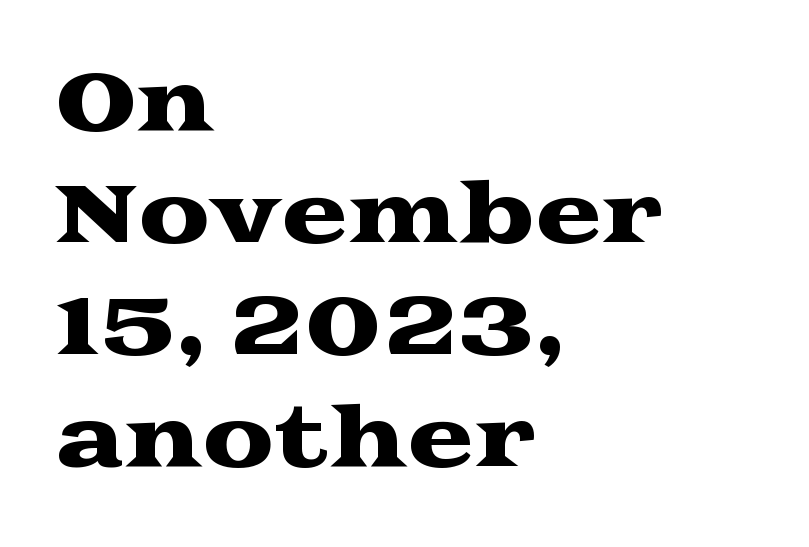
The image shows 80 px wide serif type, upright; set left-aligned, normal line spacing (1.4x), normal letter spacing, not underlined; medium stroke contrast and a medium x-height.
